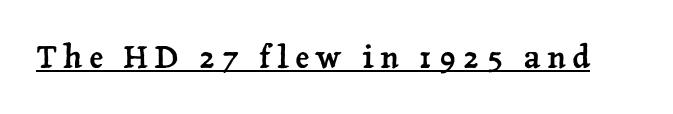
The image shows 32 px serif type, upright; set unusually wide letter spacing (+0.2 em), underlined; low stroke contrast and a medium x-height.
